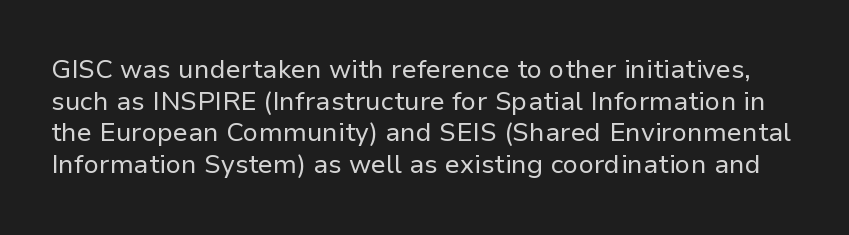
Q: Is the text bold? A: No.
Q: Is the text italic (slanted)? A: No, it is upright.
Q: Is the text underlined? A: No.
Q: Is the spacing between letters normal or unusually wide? A: Normal.
